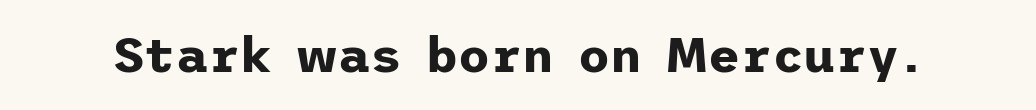
These words are printed bold, with thick strokes throughout. The specimen reads as upright at a glance. Compared with typical body copy, the letter spacing here is the same. Nope, no serifs anywhere on these letters. Descenders are the only things crossing below the line.
